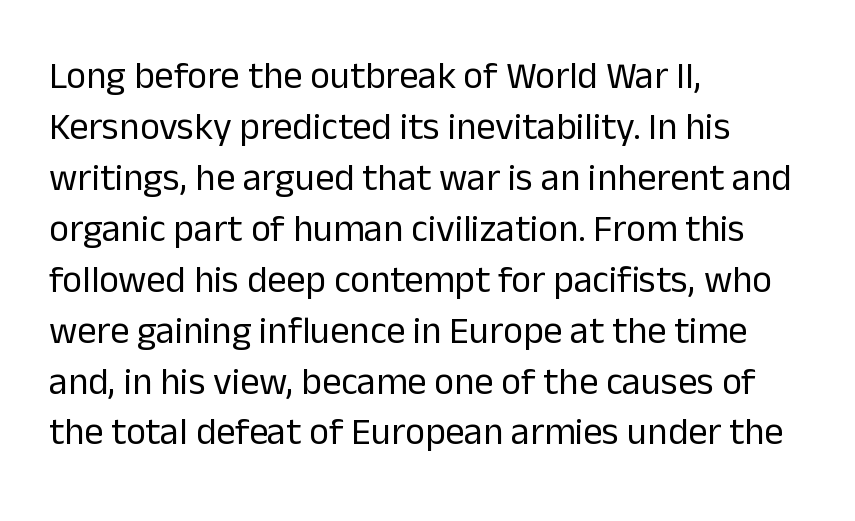
Q: Is the text bold? A: No.
Q: Is the text italic (slanted)? A: No, it is upright.
Q: Is the typeface a serif or a sans-serif typeface? A: Sans-serif.
Q: Is the text underlined? A: No.
Q: How is the paragraph aligned? A: Left-aligned.
Q: Is the spacing between letters normal or unusually wide? A: Normal.
Q: Is the spacing between lines tight, normal or loose? A: Normal.
Q: Width (condensed, normal, or wide)? A: Normal.
Q: Stroke contrast? A: Low.
Q: x-height? A: Medium.
Q: Monospaced? A: No.
